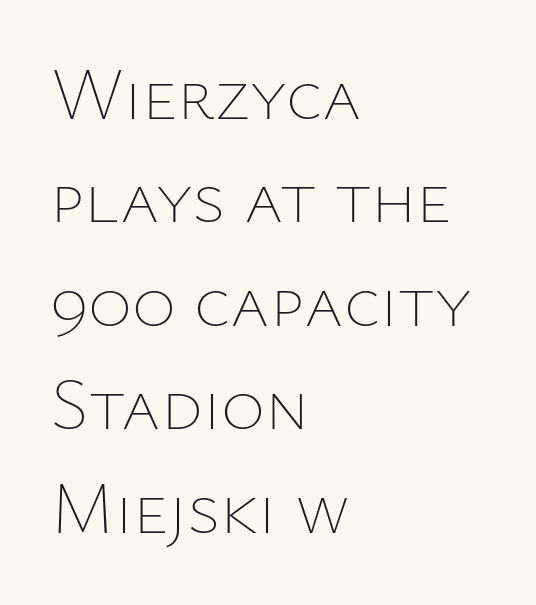
The image shows 75 px thin type, upright; set left-aligned, normal line spacing (1.38x), normal letter spacing, not underlined; low stroke contrast and a medium x-height.
